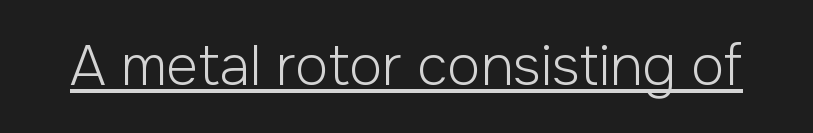
The image shows 55 px light sans-serif type, upright; set normal letter spacing, underlined; low stroke contrast and a medium x-height.
